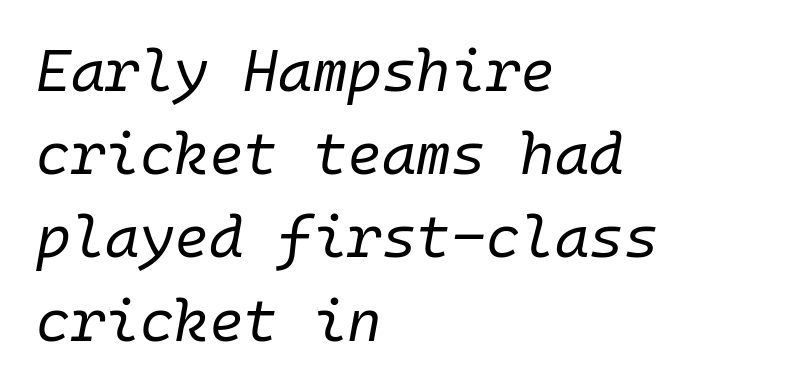
Vertical stems look standard width or narrower in stroke. Nothing unusual about the tracking: characters are spaced as the font intends. Baseline-to-baseline distance is the conventional proportion of letter height. Nobody drew a line under any word here.
